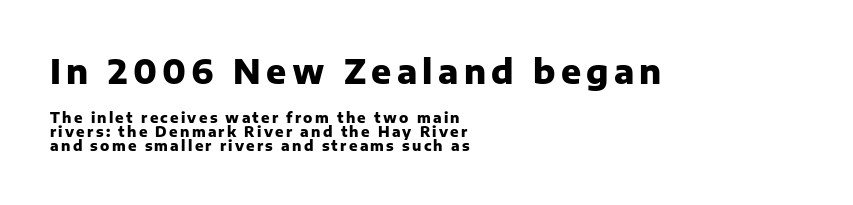
{"serif": "no", "italic": "no", "bold": "yes", "weight": "heavy", "width": "normal", "stroke_contrast": "low", "x_height": "medium", "monospaced": "no", "underline": "no", "align": "left", "line_spacing": "tight", "line_spacing_ratio": 0.97, "larger_block": "first", "size_ratio": 2.36, "glyph_px": 33}
